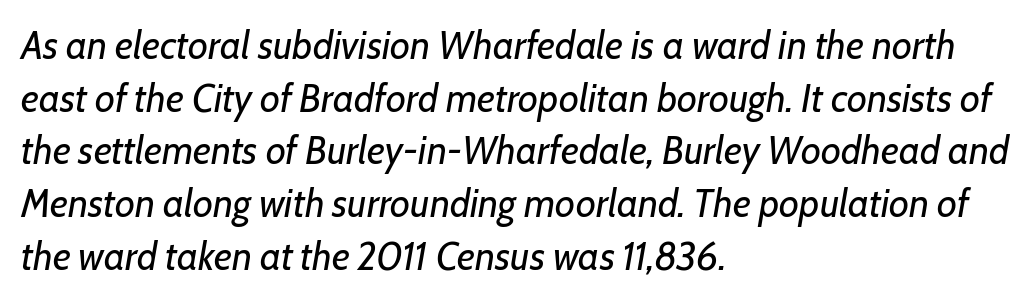
Q: Is the text bold? A: No.
Q: Is the text italic (slanted)? A: Yes, it leans right by about 7 degrees.
Q: Is the text underlined? A: No.
Q: How is the paragraph aligned? A: Left-aligned.
Q: Is the spacing between letters normal or unusually wide? A: Normal.
Q: Is the spacing between lines tight, normal or loose? A: Normal.
Q: Width (condensed, normal, or wide)? A: Normal.
Q: Stroke contrast? A: Low.
Q: x-height? A: Medium.
Q: Monospaced? A: No.
